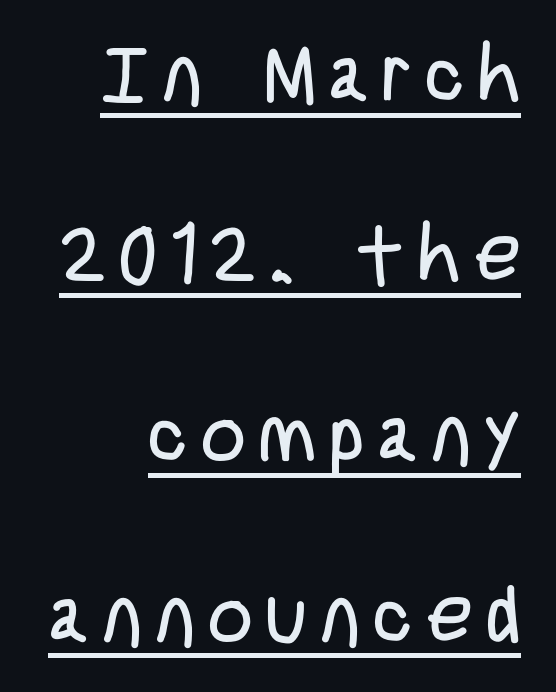
Q: Is the text bold? A: No.
Q: Is the text italic (slanted)? A: No, it is upright.
Q: Is the typeface a serif or a sans-serif typeface? A: Sans-serif.
Q: Is the text underlined? A: Yes.
Q: How is the paragraph aligned? A: Right-aligned.
Q: Is the spacing between lines tight, normal or loose? A: Loose.
Q: Width (condensed, normal, or wide)? A: Condensed.
Q: Stroke contrast? A: Low.
Q: x-height? A: Large.
Q: Monospaced? A: No.
